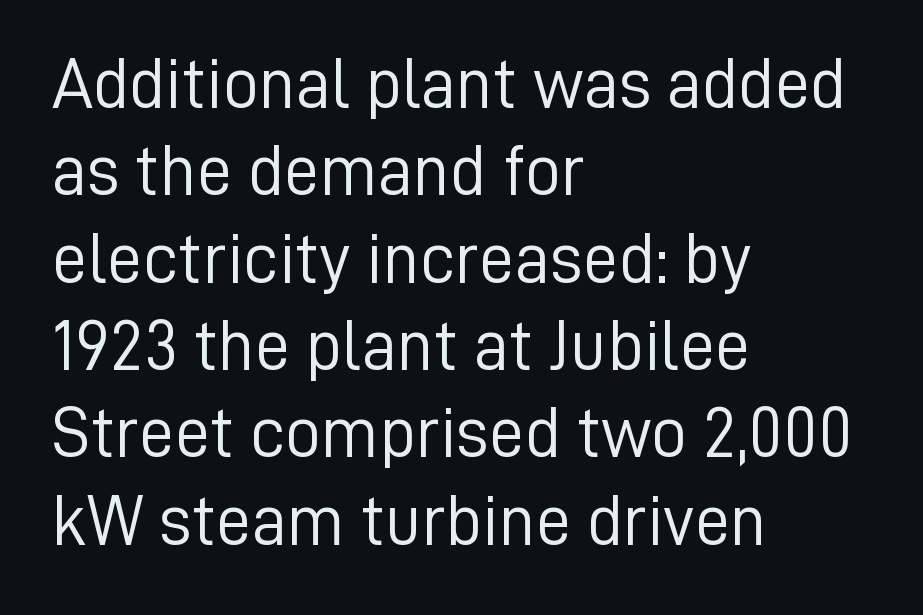
Q: Is the text bold? A: No.
Q: Is the text italic (slanted)? A: No, it is upright.
Q: Is the typeface a serif or a sans-serif typeface? A: Sans-serif.
Q: Is the text underlined? A: No.
Q: How is the paragraph aligned? A: Left-aligned.
Q: Is the spacing between letters normal or unusually wide? A: Normal.
Q: Width (condensed, normal, or wide)? A: Normal.
Q: Stroke contrast? A: Low.
Q: x-height? A: Medium.
Q: Monospaced? A: No.
